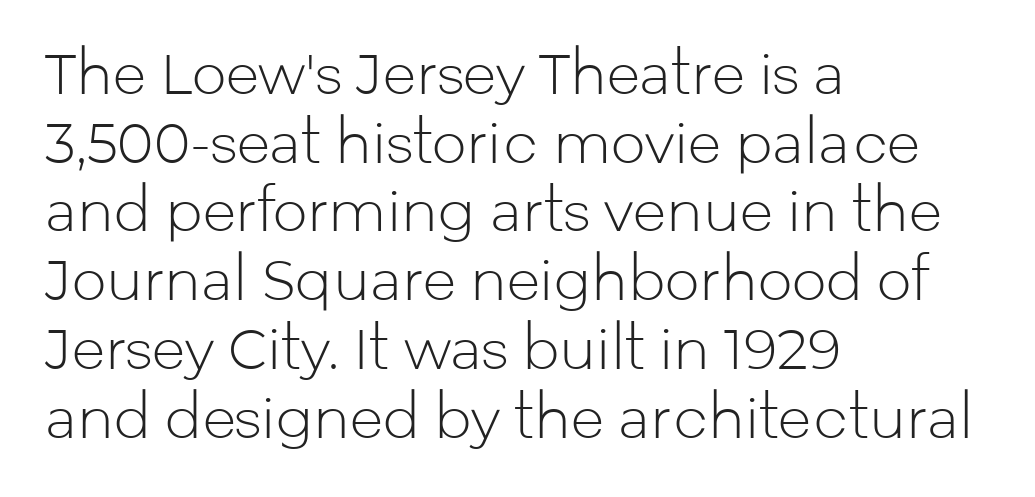
Q: Is the text bold? A: No.
Q: Is the text italic (slanted)? A: No, it is upright.
Q: Is the typeface a serif or a sans-serif typeface? A: Sans-serif.
Q: Is the text underlined? A: No.
Q: How is the paragraph aligned? A: Left-aligned.
Q: Is the spacing between letters normal or unusually wide? A: Normal.
Q: Is the spacing between lines tight, normal or loose? A: Normal.
Q: Width (condensed, normal, or wide)? A: Normal.
Q: Stroke contrast? A: Low.
Q: x-height? A: Medium.
Q: Monospaced? A: No.
